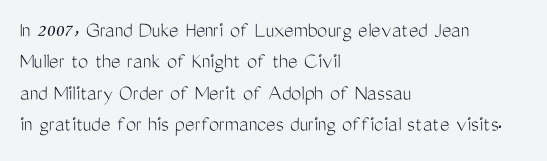
The image shows 23 px text type, upright; set left-aligned, normal line spacing (1.36x), normal letter spacing, not underlined.
